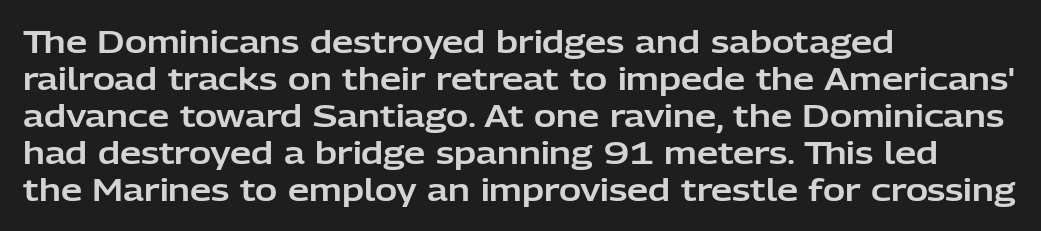
The letters stand upright; this is a roman face. Each word holds together tightly as a unit, with standard inter-letter gaps. The passage shown is typed in a proportional face where columns would drift. The baseline area is clear.
